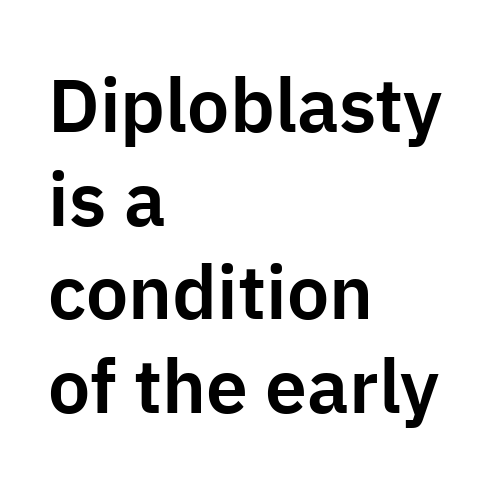
{"serif": "no", "italic": "no", "width": "normal", "stroke_contrast": "low", "x_height": "medium", "monospaced": "no", "underline": "no", "align": "left", "line_spacing": "normal", "line_spacing_ratio": 1.25, "letter_spacing": "normal", "letter_spacing_em": 0.0, "glyph_px": 75}
